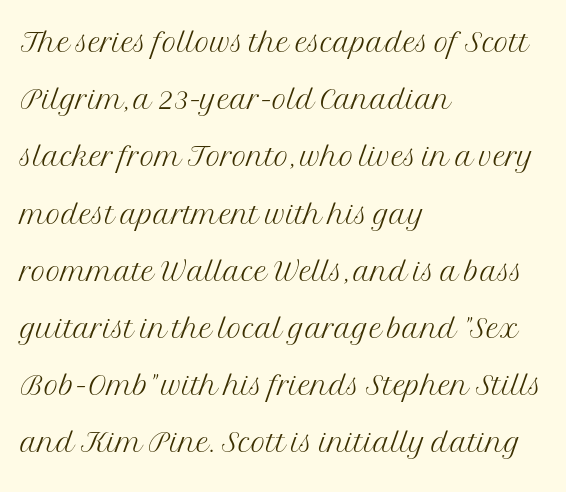
The image shows 40 px light serif type; set left-aligned, normal line spacing (1.43x), normal letter spacing, not underlined; medium stroke contrast and a medium x-height.
